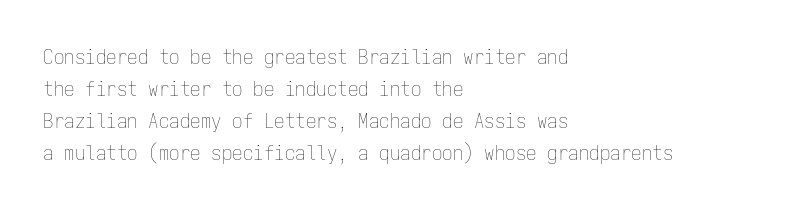
Q: Is the text bold? A: No.
Q: Is the text italic (slanted)? A: No, it is upright.
Q: Is the text underlined? A: No.
Q: How is the paragraph aligned? A: Left-aligned.
Q: Is the spacing between letters normal or unusually wide? A: Normal.
Q: Is the spacing between lines tight, normal or loose? A: Normal.
